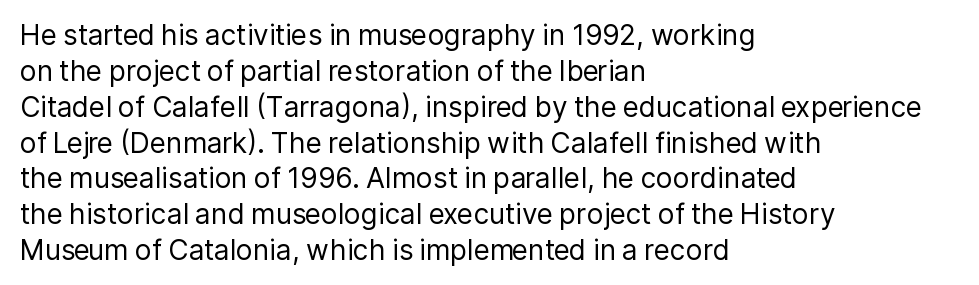
{"serif": "no", "italic": "no", "bold": "no", "weight": "regular", "width": "normal", "stroke_contrast": "low", "x_height": "medium", "monospaced": "no", "underline": "no", "align": "left", "line_spacing": "normal", "line_spacing_ratio": 1.28, "letter_spacing": "normal", "letter_spacing_em": 0.0, "glyph_px": 28}
